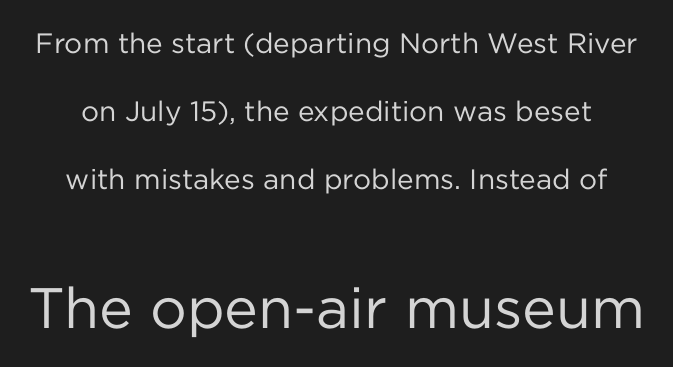
The image shows 57 px regular-weight sans-serif type, upright; set loose line spacing (2.42x), normal letter spacing, not underlined; the second (bottom) block is 2.04x larger; low stroke contrast and a medium x-height.
